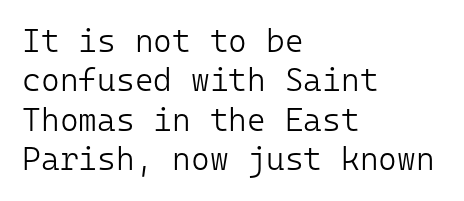
A roman cut, with each character standing at attention. Weight: not bold — regular or lighter. Note the uniform advance width — an 'i' takes as much space as an 'm'. Short and long lines alike share a common starting point at left. The specimen omits any rule beneath the text block's lines. Short note: letters normally spaced.
